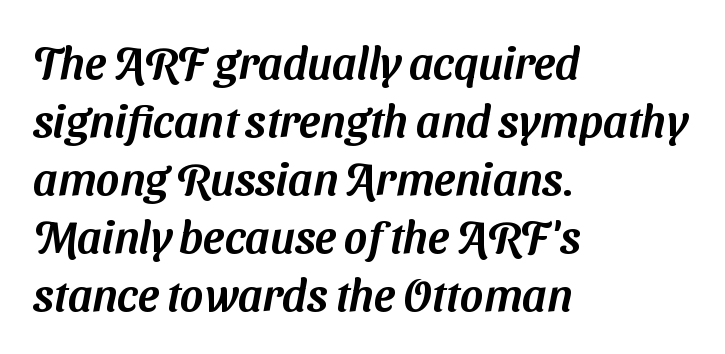
The image shows 45 px sans-serif type; set left-aligned, normal line spacing (1.29x), normal letter spacing, not underlined; medium stroke contrast and a medium x-height.
